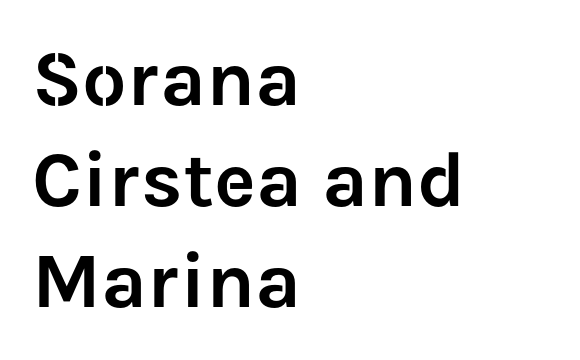
Q: Is the text italic (slanted)? A: No, it is upright.
Q: Is the typeface a serif or a sans-serif typeface? A: Sans-serif.
Q: Is the text underlined? A: No.
Q: How is the paragraph aligned? A: Left-aligned.
Q: Is the spacing between letters normal or unusually wide? A: Normal.
Q: Is the spacing between lines tight, normal or loose? A: Normal.
Q: Width (condensed, normal, or wide)? A: Normal.
Q: Stroke contrast? A: Low.
Q: x-height? A: Medium.
Q: Monospaced? A: No.
